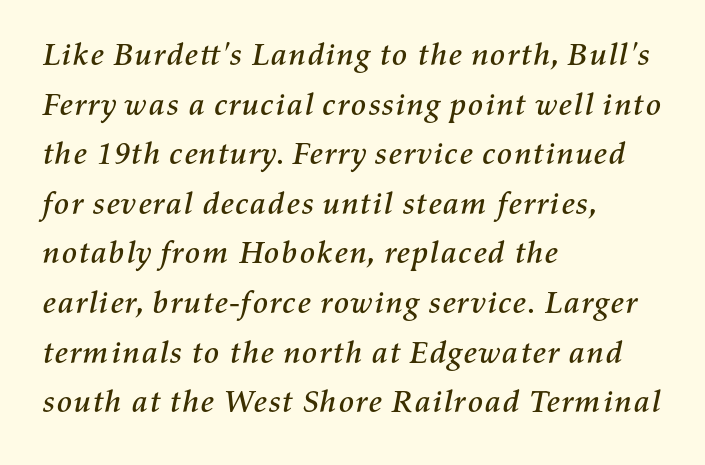
{"italic": "yes", "lean": "right", "slant_degrees": 11, "width": "normal", "stroke_contrast": "medium", "x_height": "medium", "monospaced": "no", "underline": "no", "align": "left", "line_spacing": "normal", "line_spacing_ratio": 1.55, "letter_spacing": "normal", "letter_spacing_em": 0.0, "glyph_px": 32}
